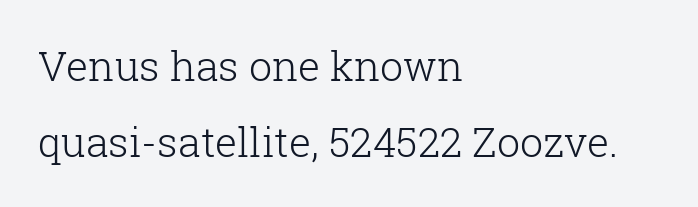
Q: Is the text bold? A: No.
Q: Is the text italic (slanted)? A: No, it is upright.
Q: Is the typeface a serif or a sans-serif typeface? A: Serif.
Q: Is the text underlined? A: No.
Q: How is the paragraph aligned? A: Left-aligned.
Q: Is the spacing between letters normal or unusually wide? A: Normal.
Q: Width (condensed, normal, or wide)? A: Normal.
Q: Stroke contrast? A: Low.
Q: x-height? A: Medium.
Q: Monospaced? A: No.
